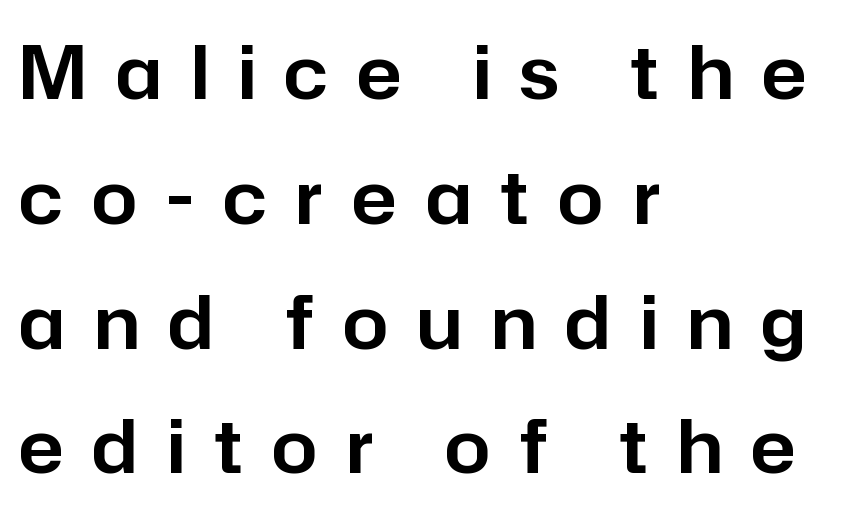
The image shows 73 px sans-serif type, upright; set left-aligned, line spacing 1.71x, unusually wide letter spacing (+0.4 em), not underlined; low stroke contrast and a medium x-height.
